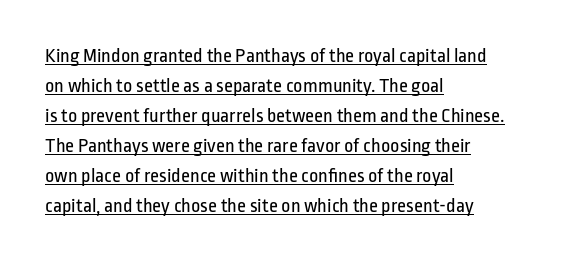
{"italic": "no", "bold": "no", "underline": "yes", "align": "left", "line_spacing": "normal", "line_spacing_ratio": 1.5, "letter_spacing": "normal", "letter_spacing_em": 0.0, "glyph_px": 20}
